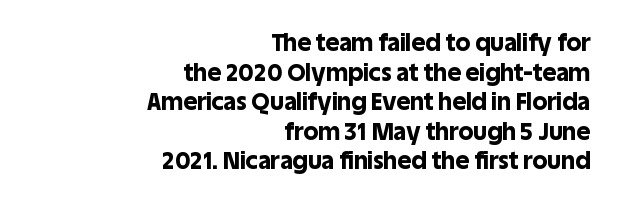
Q: Is the text bold? A: Yes.
Q: Is the text italic (slanted)? A: No, it is upright.
Q: Is the text underlined? A: No.
Q: How is the paragraph aligned? A: Right-aligned.
Q: Is the spacing between letters normal or unusually wide? A: Normal.
